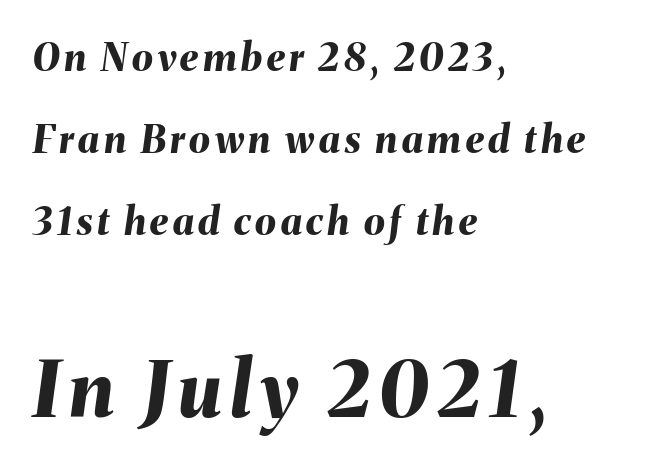
The image shows 77 px bold type, italic (leaning right); set left-aligned, loose line spacing (2.16x), not underlined; the second (bottom) block is 2.03x larger; medium stroke contrast and a medium x-height.
